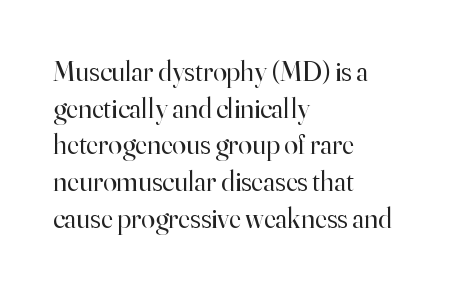
Heft: none added — not bold. Alignment: flush left. This is roman type, the default non-slanted kind. Underline: absent. This block has exactly the height ordinary leading produces.
